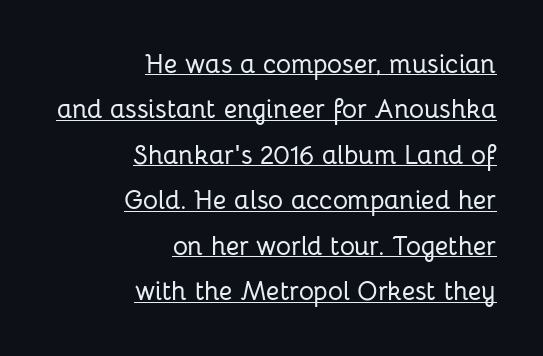
Leftover space on each line is placed entirely before the opening word. In designer terms, the underline attribute is active on this setting. Glyph-to-glyph distance matches everyday printed text. The letters stand upright; this is a roman face.
